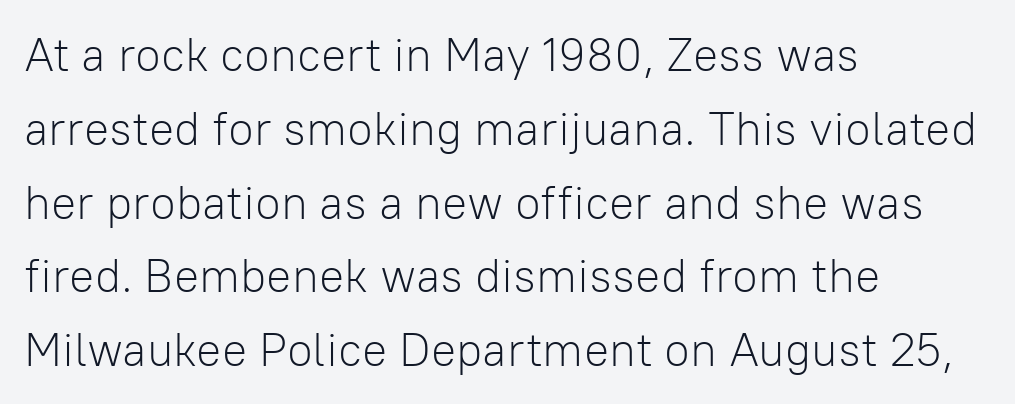
Q: Is the text bold? A: No.
Q: Is the text italic (slanted)? A: No, it is upright.
Q: Is the typeface a serif or a sans-serif typeface? A: Sans-serif.
Q: Is the text underlined? A: No.
Q: How is the paragraph aligned? A: Left-aligned.
Q: Is the spacing between letters normal or unusually wide? A: Normal.
Q: Is the spacing between lines tight, normal or loose? A: Normal.
Q: Width (condensed, normal, or wide)? A: Normal.
Q: Stroke contrast? A: Low.
Q: x-height? A: Medium.
Q: Monospaced? A: No.
